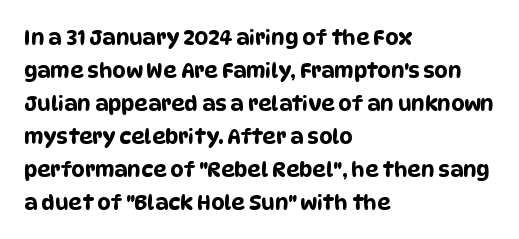
{"underline": "no", "align": "left", "line_spacing": "normal", "line_spacing_ratio": 1.57, "letter_spacing": "normal", "letter_spacing_em": 0.0, "glyph_px": 21}
